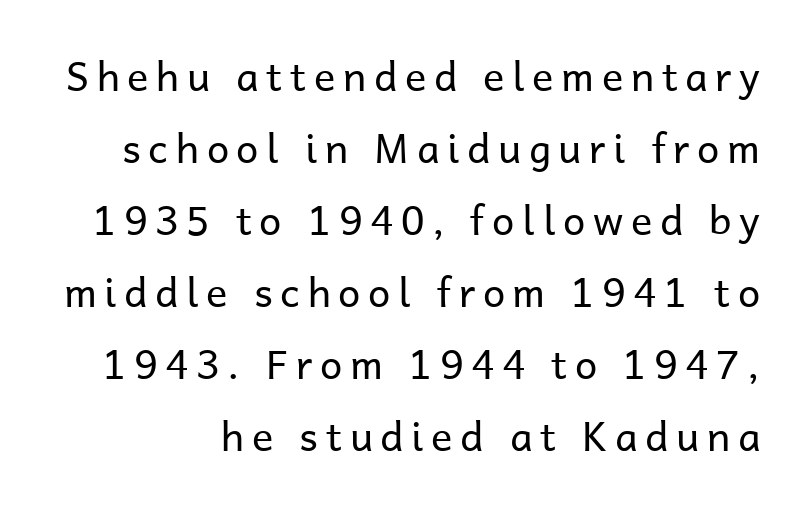
The image shows 40 px regular-weight sans-serif type, upright; set line spacing 1.8x, not underlined; low stroke contrast and a medium x-height.
